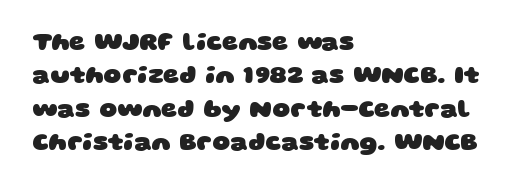
Q: Is the text bold? A: Yes.
Q: Is the text underlined? A: No.
Q: How is the paragraph aligned? A: Left-aligned.
Q: Is the spacing between letters normal or unusually wide? A: Normal.
Q: Is the spacing between lines tight, normal or loose? A: Normal.
